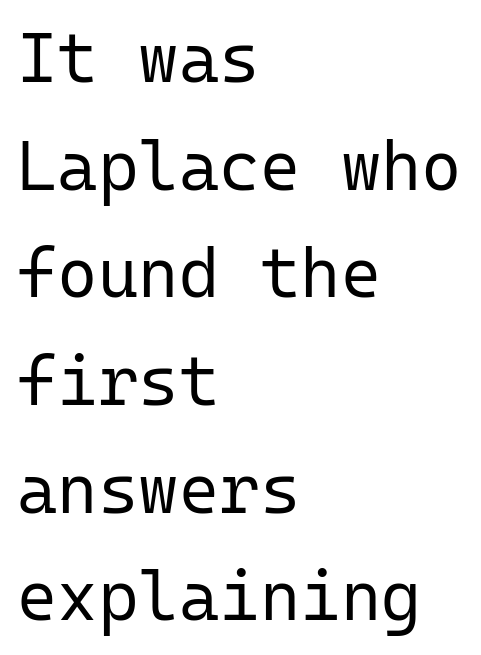
Q: Is the text bold? A: No.
Q: Is the text italic (slanted)? A: No, it is upright.
Q: Is the typeface a serif or a sans-serif typeface? A: Sans-serif.
Q: Is the text underlined? A: No.
Q: How is the paragraph aligned? A: Left-aligned.
Q: Is the spacing between letters normal or unusually wide? A: Normal.
Q: Is the spacing between lines tight, normal or loose? A: Normal.
Q: Width (condensed, normal, or wide)? A: Normal.
Q: Stroke contrast? A: Low.
Q: x-height? A: Medium.
Q: Monospaced? A: Yes.
